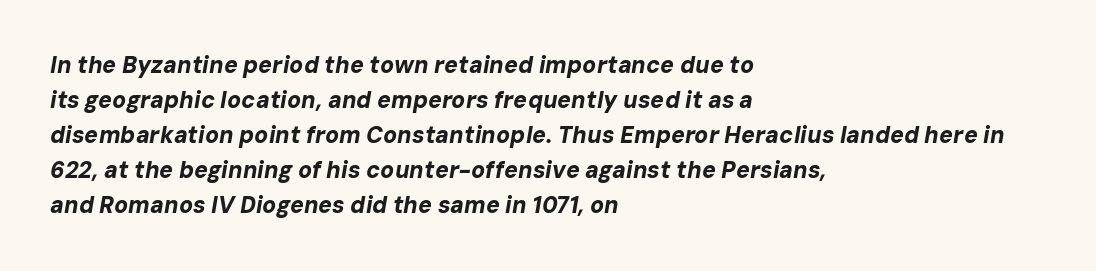
{"italic": "yes", "lean": "right", "slant_degrees": 10, "bold": "yes", "underline": "no", "align": "left", "line_spacing": "normal", "line_spacing_ratio": 1.52, "letter_spacing": "normal", "letter_spacing_em": 0.0, "glyph_px": 23}
